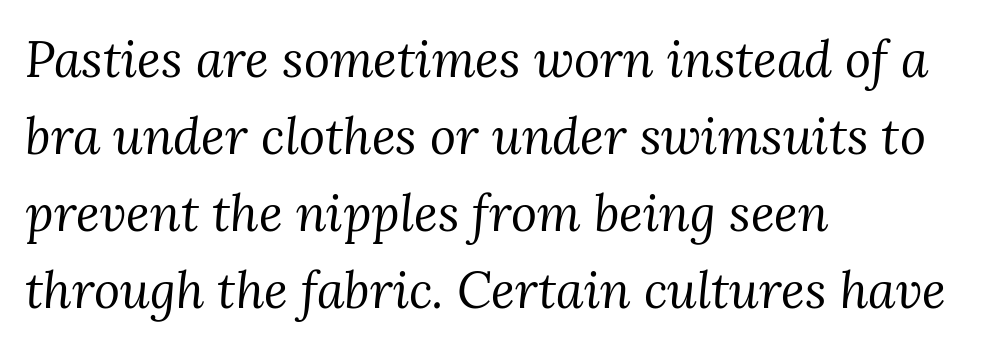
Q: Is the text bold? A: No.
Q: Is the text italic (slanted)? A: Yes, it leans right by about 3 degrees.
Q: Is the typeface a serif or a sans-serif typeface? A: Serif.
Q: Is the text underlined? A: No.
Q: How is the paragraph aligned? A: Left-aligned.
Q: Is the spacing between letters normal or unusually wide? A: Normal.
Q: Is the spacing between lines tight, normal or loose? A: Normal.
Q: Width (condensed, normal, or wide)? A: Normal.
Q: Stroke contrast? A: Medium.
Q: x-height? A: Medium.
Q: Monospaced? A: No.
